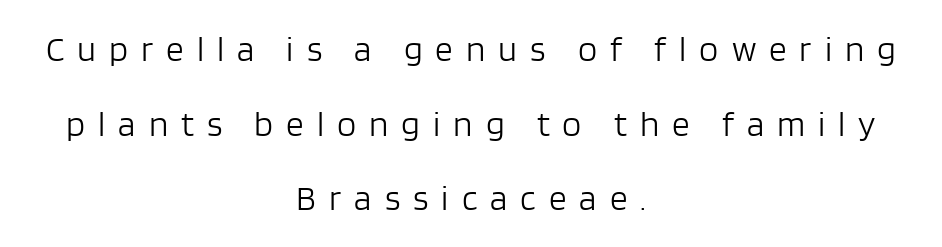
The image shows 35 px light sans-serif type, upright; set centered, loose line spacing (2.13x), unusually wide letter spacing (+0.37 em), not underlined; low stroke contrast and a large x-height.
